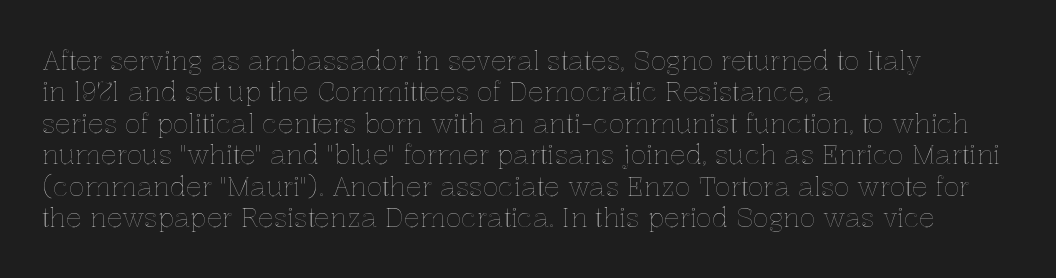
{"italic": "no", "underline": "no", "align": "left", "line_spacing_ratio": 1.21, "letter_spacing": "normal", "letter_spacing_em": 0.0, "glyph_px": 26}
